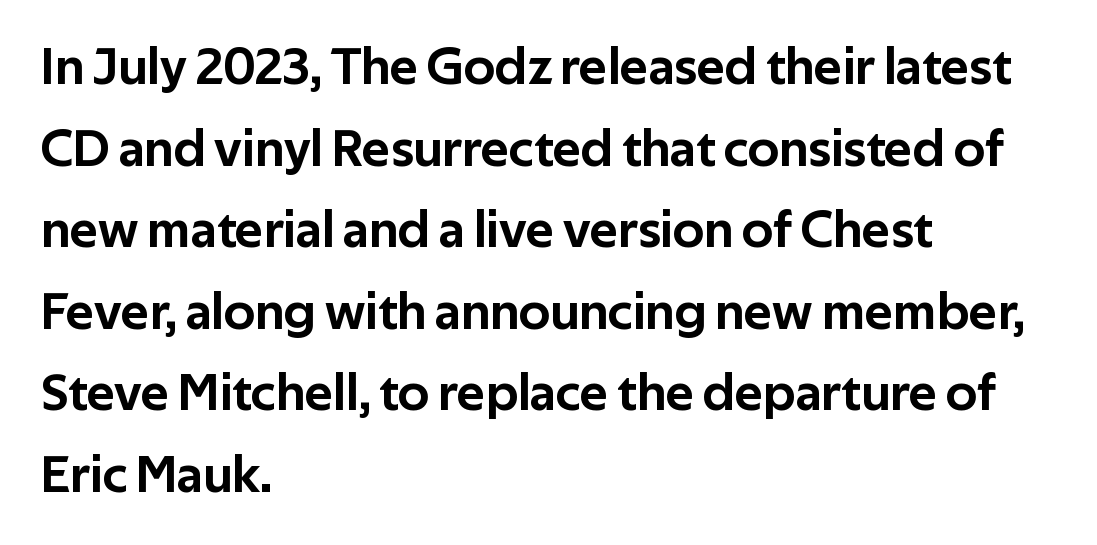
{"serif": "no", "italic": "no", "width": "normal", "stroke_contrast": "low", "x_height": "medium", "monospaced": "no", "underline": "no", "align": "left", "line_spacing": "normal", "line_spacing_ratio": 1.54, "letter_spacing": "normal", "letter_spacing_em": 0.0, "glyph_px": 53}
